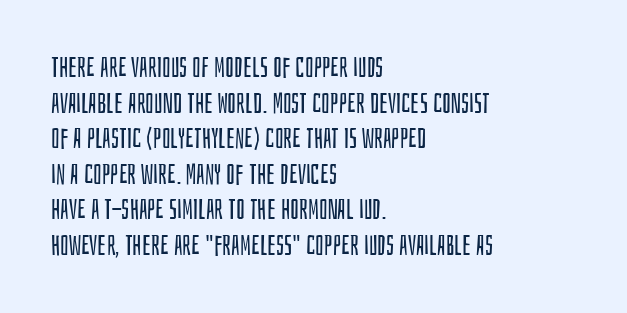
{"serif": "no", "italic": "no", "bold": "no", "weight": "regular", "width": "condensed", "stroke_contrast": "low", "x_height": "large", "monospaced": "no", "underline": "no", "align": "left", "line_spacing": "normal", "line_spacing_ratio": 1.27, "letter_spacing": "normal", "letter_spacing_em": 0.0, "glyph_px": 28}
